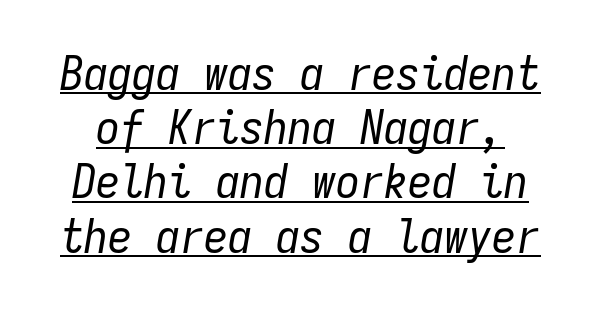
Letters have the restrained weight of plain body copy at most. Compared with typical body copy, the letter spacing here is the same. Notice how a bar underscores the lettering throughout. Very little white space separates one row of letters from the next.
